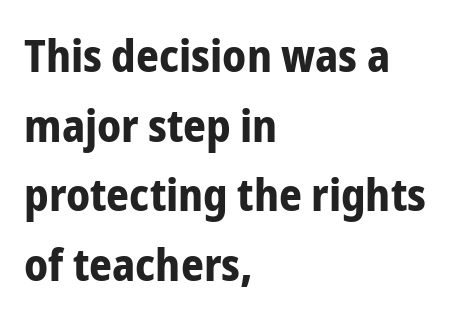
{"serif": "no", "italic": "no", "bold": "yes", "weight": "bold", "width": "condensed", "stroke_contrast": "low", "x_height": "medium", "monospaced": "no", "underline": "no", "align": "left", "line_spacing": "normal", "line_spacing_ratio": 1.55, "letter_spacing": "normal", "letter_spacing_em": 0.0, "glyph_px": 45}
